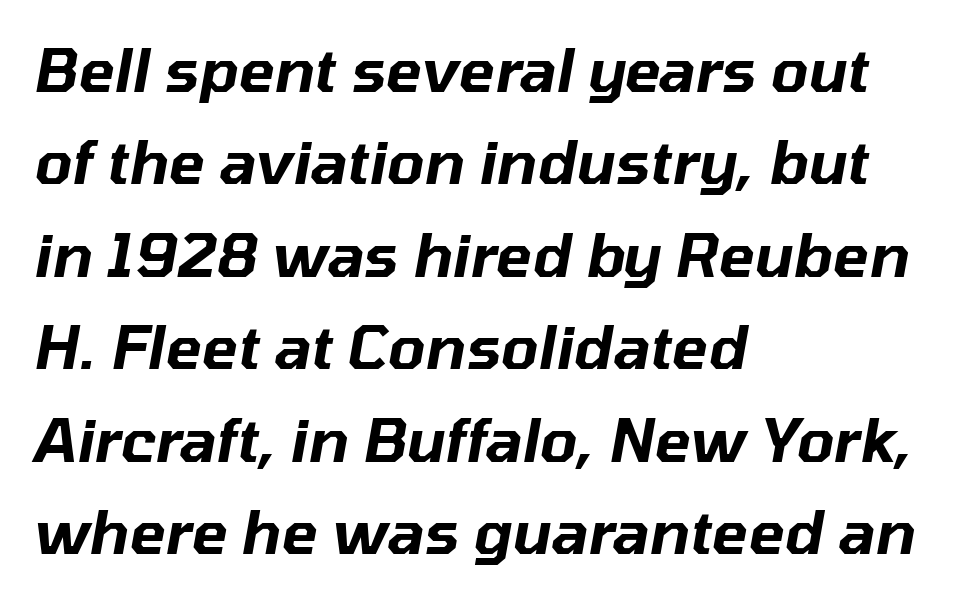
The image shows 60 px text type, italic (leaning right); set left-aligned, normal line spacing (1.54x), normal letter spacing, not underlined; low stroke contrast and a medium x-height.
